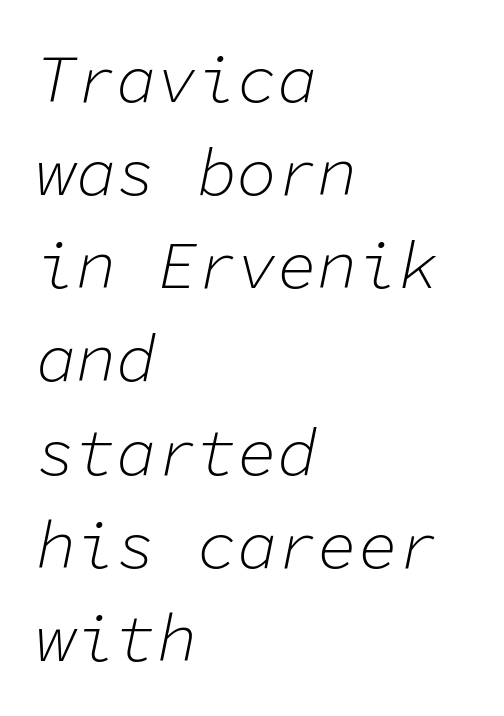
Q: Is the text bold? A: No.
Q: Is the text italic (slanted)? A: Yes, it leans right by about 11 degrees.
Q: Is the text underlined? A: No.
Q: How is the paragraph aligned? A: Left-aligned.
Q: Is the spacing between letters normal or unusually wide? A: Normal.
Q: Is the spacing between lines tight, normal or loose? A: Normal.
Q: Width (condensed, normal, or wide)? A: Normal.
Q: Stroke contrast? A: Low.
Q: x-height? A: Medium.
Q: Monospaced? A: Yes.
